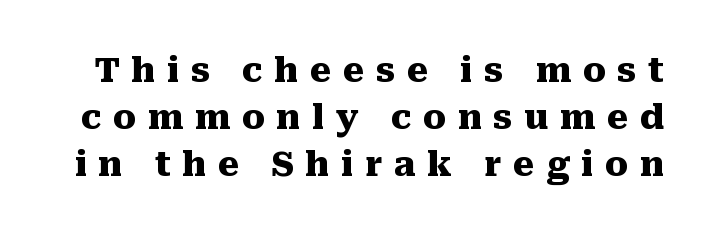
{"serif": "yes", "italic": "no", "bold": "yes", "weight": "heavy", "width": "normal", "stroke_contrast": "medium", "x_height": "medium", "monospaced": "no", "underline": "no", "line_spacing": "normal", "line_spacing_ratio": 1.38, "letter_spacing": "wide", "letter_spacing_em": 0.34, "glyph_px": 34}
